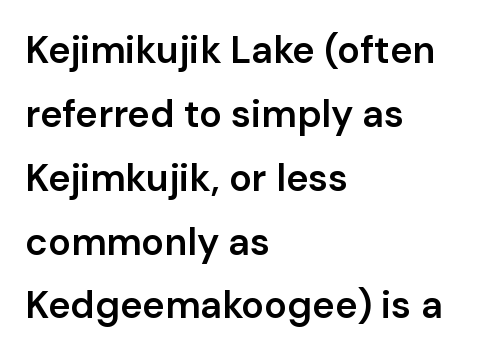
Q: Is the text bold? A: Semi-bold.
Q: Is the text italic (slanted)? A: No, it is upright.
Q: Is the typeface a serif or a sans-serif typeface? A: Sans-serif.
Q: Is the text underlined? A: No.
Q: How is the paragraph aligned? A: Left-aligned.
Q: Is the spacing between letters normal or unusually wide? A: Normal.
Q: Is the spacing between lines tight, normal or loose? A: Normal.
Q: Width (condensed, normal, or wide)? A: Normal.
Q: Stroke contrast? A: Low.
Q: x-height? A: Medium.
Q: Monospaced? A: No.
